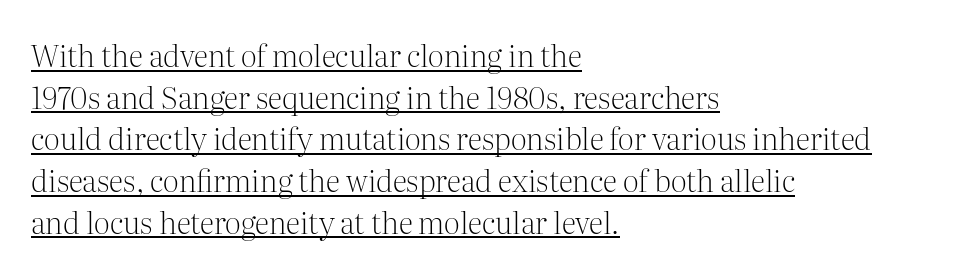
A serif font was chosen for this passage. The rendering uses natural spacing where letterforms have individual widths. Each line starts at the same left margin while the right side varies. Leading matches the norm, producing a regular column. Notice how the stems are strictly vertical — no italics here.
